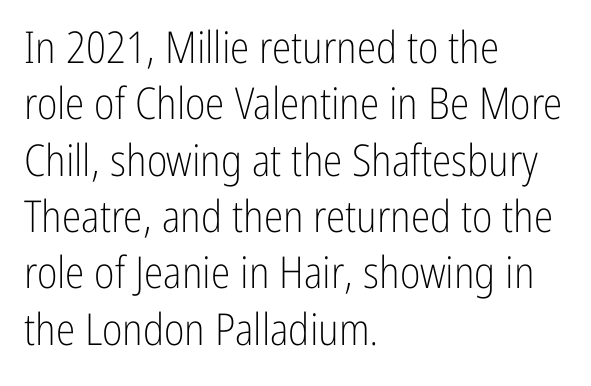
{"serif": "no", "italic": "no", "bold": "no", "weight": "light", "width": "condensed", "stroke_contrast": "low", "x_height": "medium", "monospaced": "no", "underline": "no", "align": "left", "line_spacing": "normal", "line_spacing_ratio": 1.28, "letter_spacing": "normal", "letter_spacing_em": 0.0, "glyph_px": 44}
